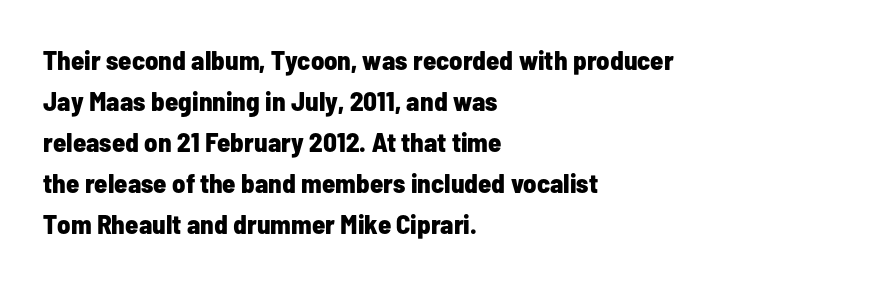
Q: Is the text bold? A: Yes.
Q: Is the text italic (slanted)? A: No, it is upright.
Q: Is the text underlined? A: No.
Q: How is the paragraph aligned? A: Left-aligned.
Q: Is the spacing between letters normal or unusually wide? A: Normal.
Q: Is the spacing between lines tight, normal or loose? A: Normal.
